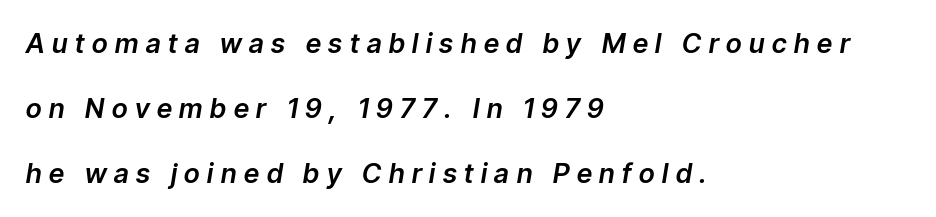
Q: Is the text italic (slanted)? A: Yes, it leans right by about 9 degrees.
Q: Is the text underlined? A: No.
Q: How is the paragraph aligned? A: Left-aligned.
Q: Is the spacing between letters normal or unusually wide? A: Unusually wide.
Q: Is the spacing between lines tight, normal or loose? A: Loose.
